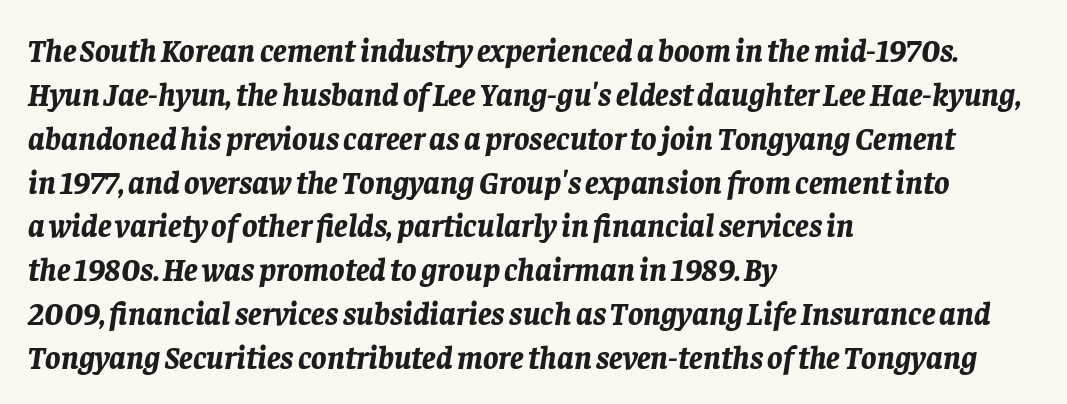
Q: Is the text bold? A: Yes.
Q: Is the text italic (slanted)? A: Yes, it leans right by about 8 degrees.
Q: Is the text underlined? A: No.
Q: How is the paragraph aligned? A: Left-aligned.
Q: Is the spacing between letters normal or unusually wide? A: Normal.
Q: Is the spacing between lines tight, normal or loose? A: Normal.
Q: Width (condensed, normal, or wide)? A: Normal.
Q: Stroke contrast? A: Low.
Q: x-height? A: Large.
Q: Monospaced? A: No.
